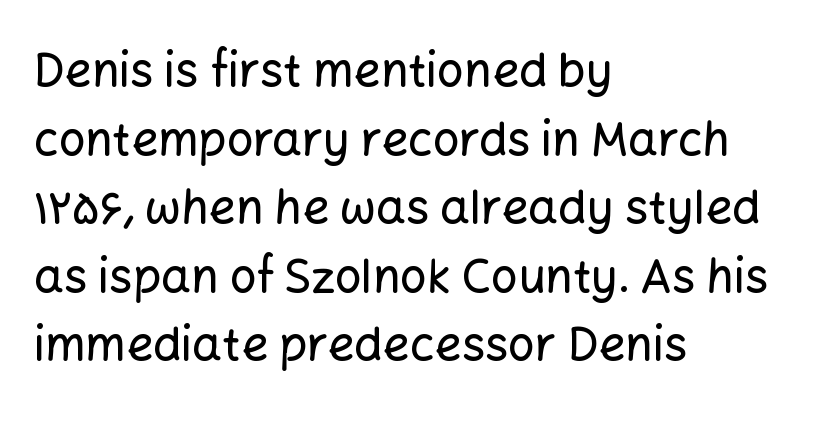
{"serif": "no", "italic": "no", "width": "normal", "stroke_contrast": "low", "x_height": "medium", "monospaced": "no", "underline": "no", "align": "left", "line_spacing": "normal", "line_spacing_ratio": 1.46, "letter_spacing": "normal", "letter_spacing_em": 0.0, "glyph_px": 47}
